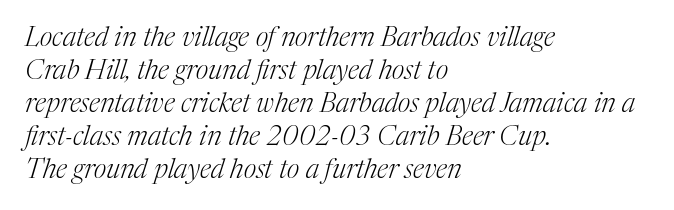
The image shows 27 px text type, italic (leaning right); set left-aligned, line spacing 1.22x, normal letter spacing, not underlined.
